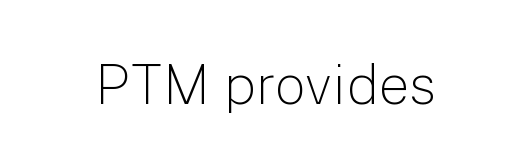
The image shows 55 px light sans-serif type, upright; set normal letter spacing, not underlined; low stroke contrast and a medium x-height.
